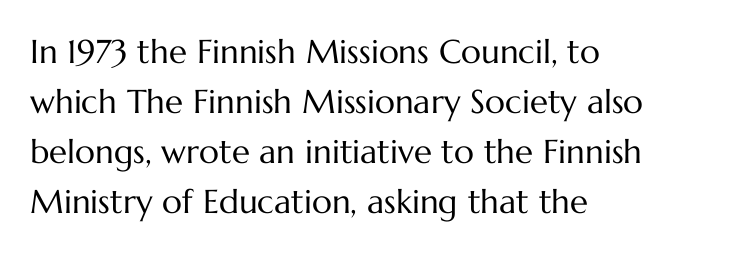
{"italic": "no", "bold": "no", "weight": "regular", "width": "normal", "stroke_contrast": "medium", "x_height": "medium", "monospaced": "no", "underline": "no", "align": "left", "line_spacing": "normal", "line_spacing_ratio": 1.52, "letter_spacing": "normal", "letter_spacing_em": 0.0, "glyph_px": 33}
